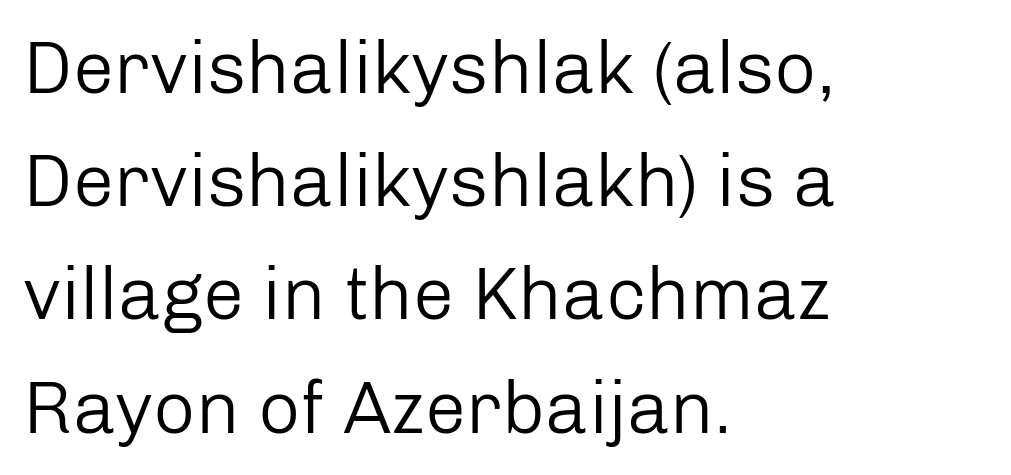
{"serif": "no", "italic": "no", "bold": "no", "weight": "regular", "width": "normal", "stroke_contrast": "low", "x_height": "medium", "monospaced": "no", "underline": "no", "align": "left", "line_spacing": "normal", "line_spacing_ratio": 1.53, "letter_spacing": "normal", "letter_spacing_em": 0.0, "glyph_px": 74}
